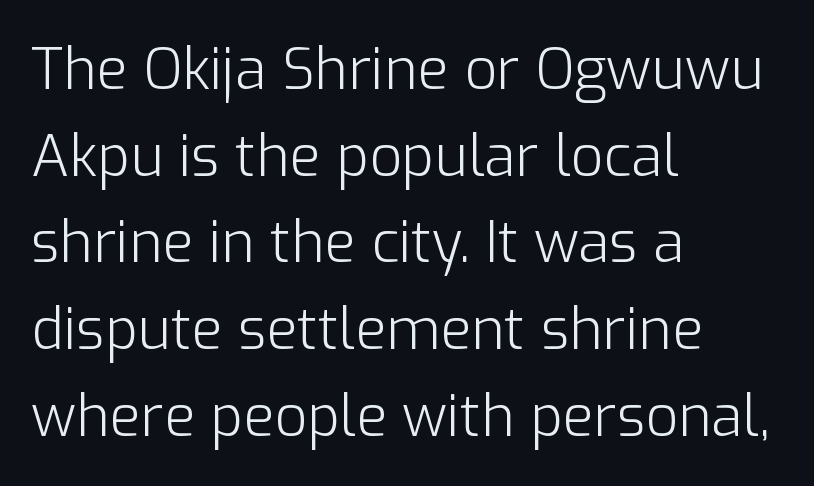
Leading: standard. A light-to-regular cut is what we see here. The letters advance in unequal steps, a hallmark of proportional type. Are there feet on the stems? There aren't — it's a sans. Does the lettering tilt? It doesn't — this is upright. These lines keep a tight, regular rhythm from letter to letter.
